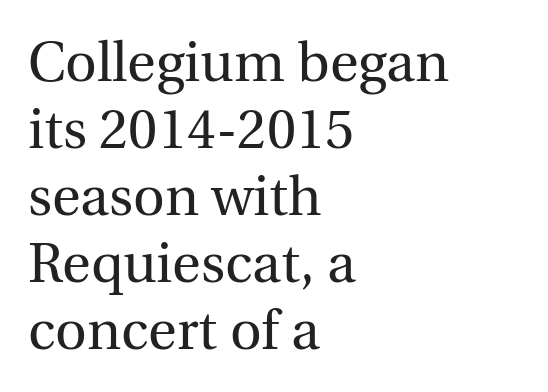
The glyphs are unaccompanied by any horizontal stroke below them. Standard letterfit; no display-style spreading of the glyphs. Quick note: not italic, upright. Old-style or modern, the face here clearly has serifs. The rendering uses natural spacing where letterforms have individual widths.
